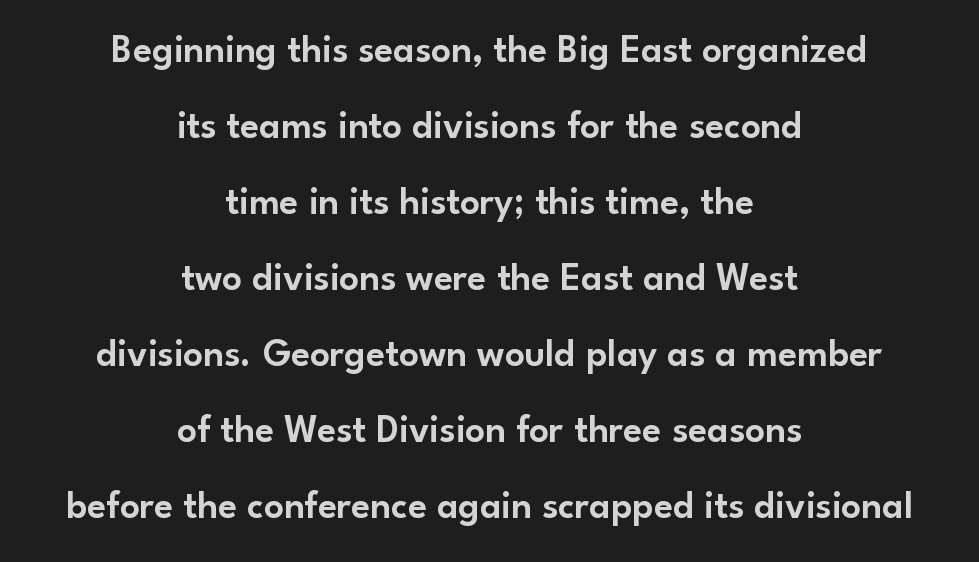
{"serif": "no", "italic": "no", "width": "normal", "stroke_contrast": "low", "x_height": "small", "monospaced": "no", "underline": "no", "align": "center", "line_spacing": "loose", "line_spacing_ratio": 1.95, "letter_spacing": "normal", "letter_spacing_em": 0.0, "glyph_px": 39}
